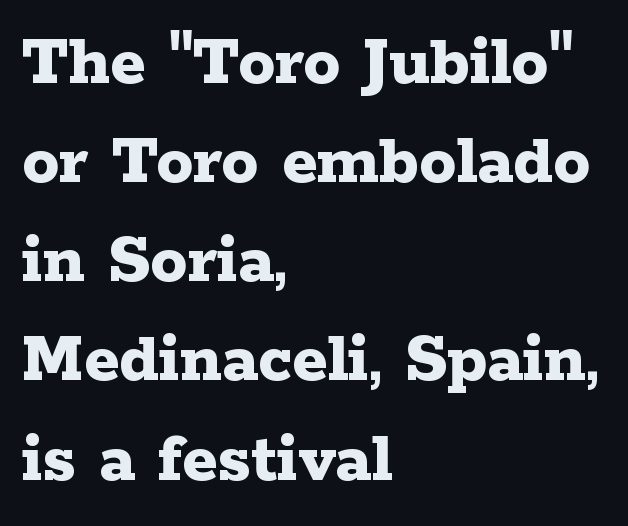
The image shows 74 px bold, wide serif type, upright; set left-aligned, normal line spacing (1.34x), normal letter spacing, not underlined; low stroke contrast and a medium x-height.
